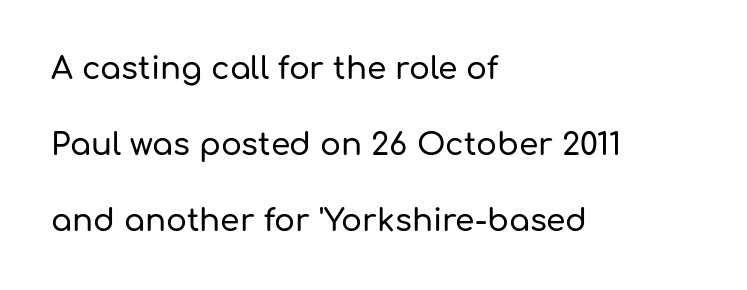
The image shows 31 px sans-serif type, upright; set left-aligned, loose line spacing (2.45x), normal letter spacing, not underlined; low stroke contrast and a medium x-height.
